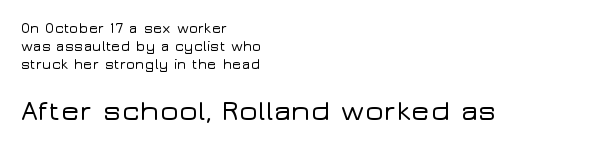
The image shows 28 px wide sans-serif type, upright; set left-aligned, normal line spacing (1.28x), normal letter spacing, not underlined; the second (bottom) block is 2.0x larger; low stroke contrast and a medium x-height.
